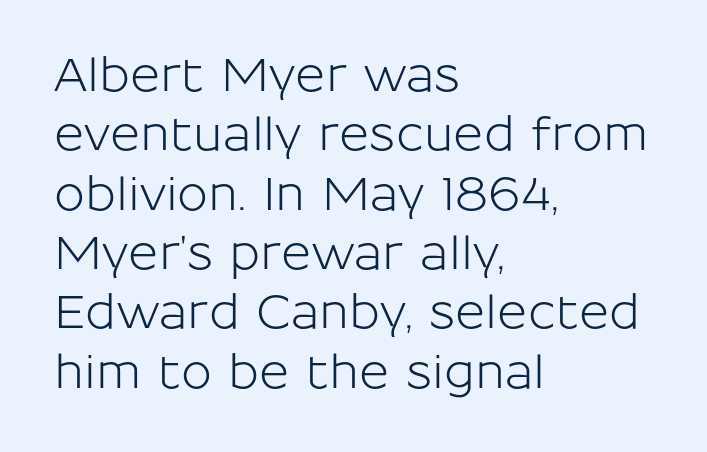
Is the letter spacing exaggerated? No — it looks like the ordinary default. One glance says typical: line gaps are just what's usual. Here the designer chose a conventional face with non-uniform glyph widths. Clear beneath every line of the passage. Where is the straight margin? On the left. The lettering holds an erect, upright posture throughout.
